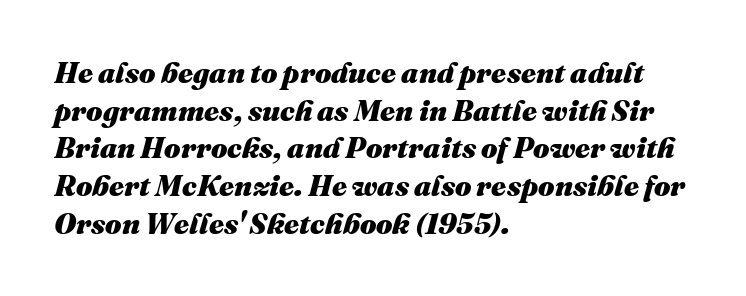
Q: Is the text bold? A: Yes.
Q: Is the text italic (slanted)? A: Yes, it leans right by about 16 degrees.
Q: Is the text underlined? A: No.
Q: How is the paragraph aligned? A: Left-aligned.
Q: Is the spacing between letters normal or unusually wide? A: Normal.
Q: Is the spacing between lines tight, normal or loose? A: Normal.
Q: Width (condensed, normal, or wide)? A: Normal.
Q: Stroke contrast? A: Medium.
Q: x-height? A: Medium.
Q: Monospaced? A: No.
